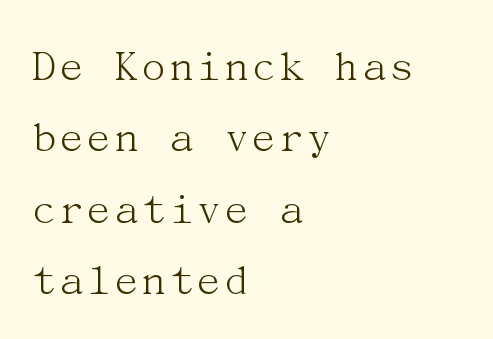
The image shows 47 px light serif type, upright; set left-aligned, normal line spacing (1.52x), normal letter spacing, not underlined; medium stroke contrast and a medium x-height.
